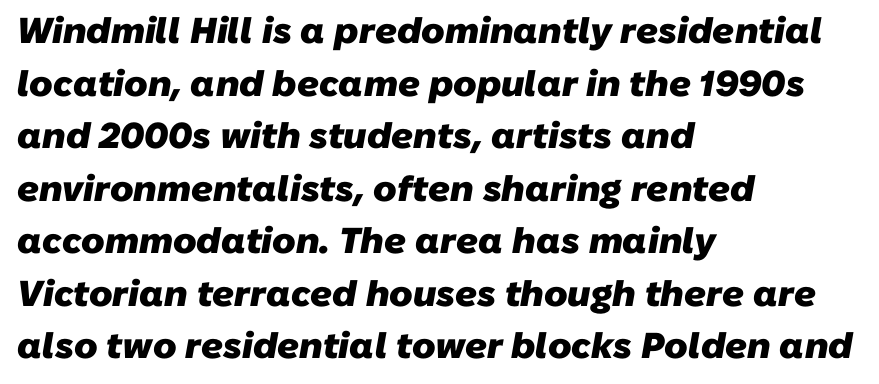
Q: Is the text bold? A: Yes.
Q: Is the typeface a serif or a sans-serif typeface? A: Sans-serif.
Q: Is the text underlined? A: No.
Q: How is the paragraph aligned? A: Left-aligned.
Q: Is the spacing between letters normal or unusually wide? A: Normal.
Q: Is the spacing between lines tight, normal or loose? A: Normal.
Q: Width (condensed, normal, or wide)? A: Normal.
Q: Stroke contrast? A: Low.
Q: x-height? A: Medium.
Q: Monospaced? A: No.
